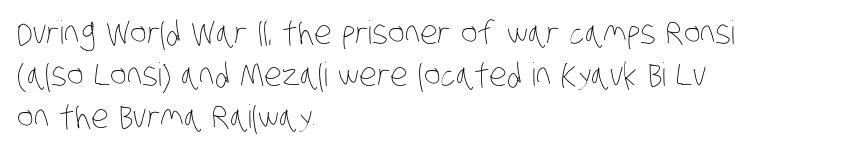
The image shows 32 px thin, condensed type; set left-aligned, normal line spacing (1.31x), normal letter spacing, not underlined; low stroke contrast and a large x-height.
